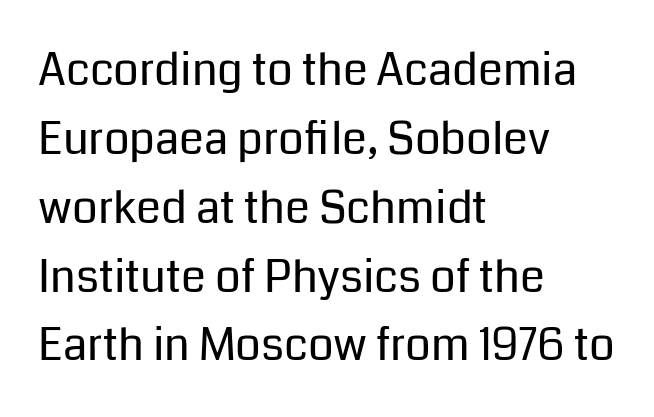
{"serif": "no", "italic": "no", "bold": "no", "weight": "regular", "width": "normal", "stroke_contrast": "low", "x_height": "medium", "monospaced": "no", "underline": "no", "align": "left", "line_spacing": "normal", "line_spacing_ratio": 1.53, "letter_spacing": "normal", "letter_spacing_em": 0.0, "glyph_px": 45}
